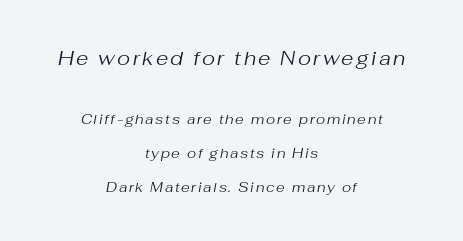
Q: Is the text bold? A: No.
Q: Is the text italic (slanted)? A: Yes, it leans right by about 10 degrees.
Q: Is the text underlined? A: No.
Q: How is the paragraph aligned? A: Centered.
Q: Is the spacing between lines tight, normal or loose? A: Loose.
Q: Which block of text is set in a larger size, the first (top) or the second (bottom)? A: The first (top) one.
